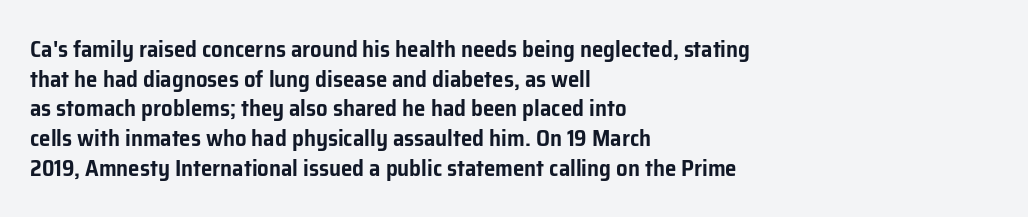
Q: Is the text italic (slanted)? A: No, it is upright.
Q: Is the text underlined? A: No.
Q: How is the paragraph aligned? A: Left-aligned.
Q: Is the spacing between letters normal or unusually wide? A: Normal.
Q: Is the spacing between lines tight, normal or loose? A: Normal.
